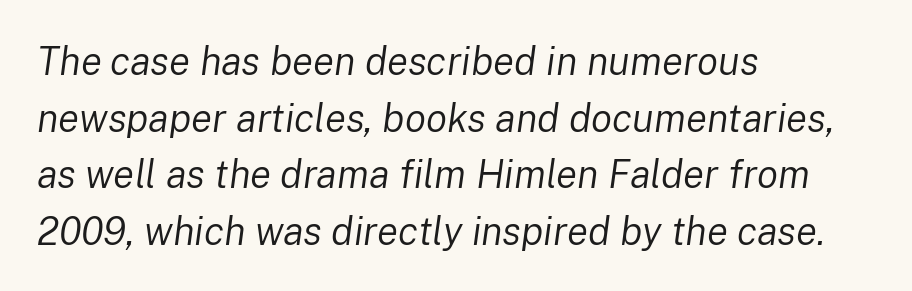
Caption: multi-line text, flush left, ragged right. The rendering uses a moderate line-height, typical for paragraphs. Character widths vary here, with narrow letters taking less room than wide ones. The glyphs look as if they've been sheared to an angle.
